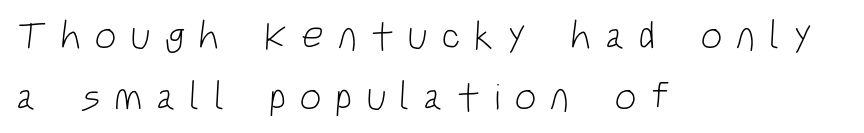
The image shows 39 px light, condensed sans-serif type; set left-aligned, normal line spacing (1.56x), unusually wide letter spacing (+0.35 em), not underlined; low stroke contrast and a large x-height.
